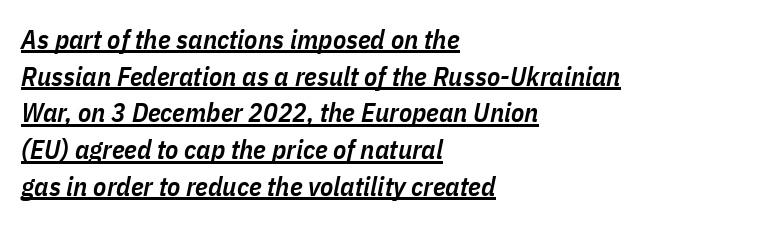
This sample uses an oblique cut, with every glyph tilted off the vertical. The paragraph has a hard left edge and a soft right edge. The leading is moderate, giving the passage an even texture. Look at the tracking — it's just the regular setting, nothing added. Emphasis by weight is partial: semibold.
